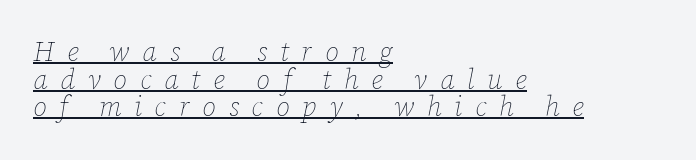
The image shows 27 px text type, italic (leaning right); set left-aligned, tight line spacing (1.02x), unusually wide letter spacing (+0.47 em), underlined.
